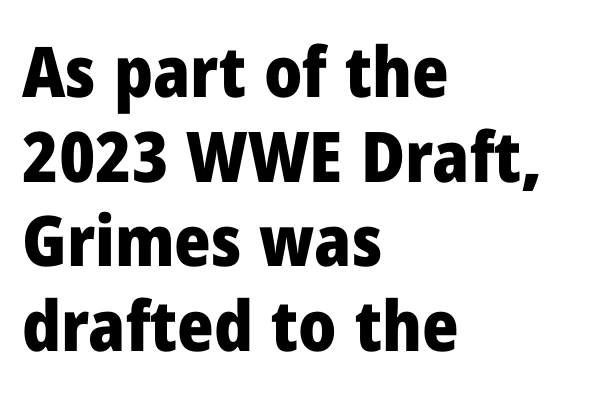
Q: Is the text bold? A: Yes.
Q: Is the text italic (slanted)? A: No, it is upright.
Q: Is the typeface a serif or a sans-serif typeface? A: Sans-serif.
Q: Is the text underlined? A: No.
Q: How is the paragraph aligned? A: Left-aligned.
Q: Is the spacing between letters normal or unusually wide? A: Normal.
Q: Width (condensed, normal, or wide)? A: Normal.
Q: Stroke contrast? A: Low.
Q: x-height? A: Medium.
Q: Monospaced? A: No.
